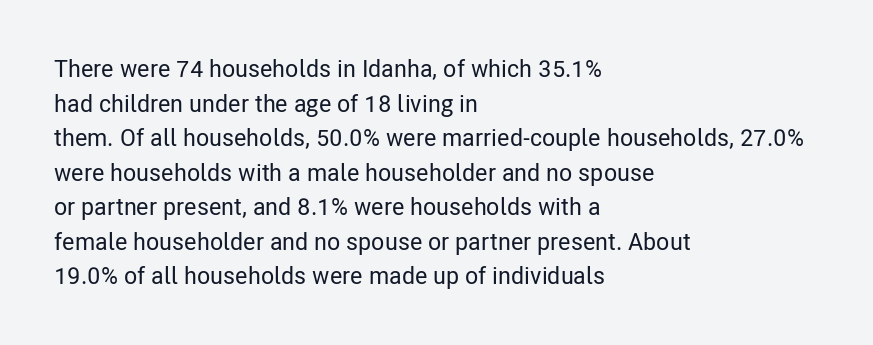
The image shows 24 px text type, upright; set left-aligned, normal line spacing (1.44x), normal letter spacing, not underlined.
